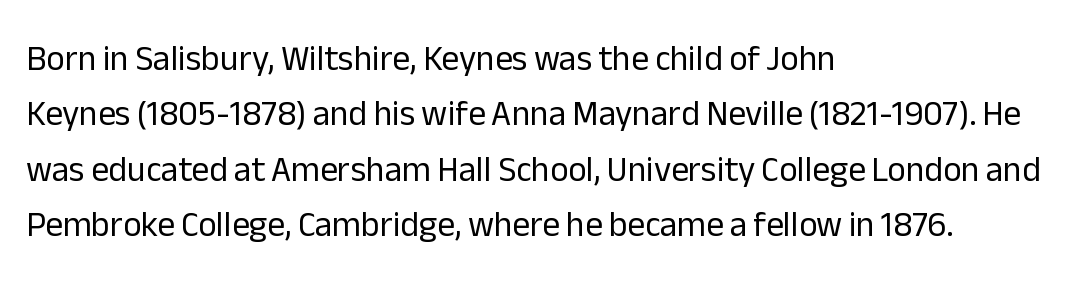
{"serif": "no", "italic": "no", "bold": "no", "weight": "regular", "width": "normal", "stroke_contrast": "low", "x_height": "medium", "monospaced": "no", "underline": "no", "align": "left", "line_spacing": "normal", "line_spacing_ratio": 1.58, "letter_spacing": "normal", "letter_spacing_em": 0.0, "glyph_px": 35}
